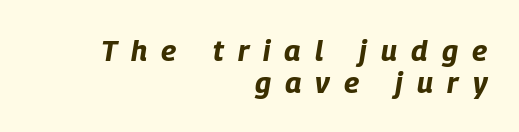
The image shows 29 px bold, condensed type, italic (leaning right); set right-aligned, tight line spacing (1.09x), unusually wide letter spacing (+0.49 em), not underlined; low stroke contrast and a large x-height.
